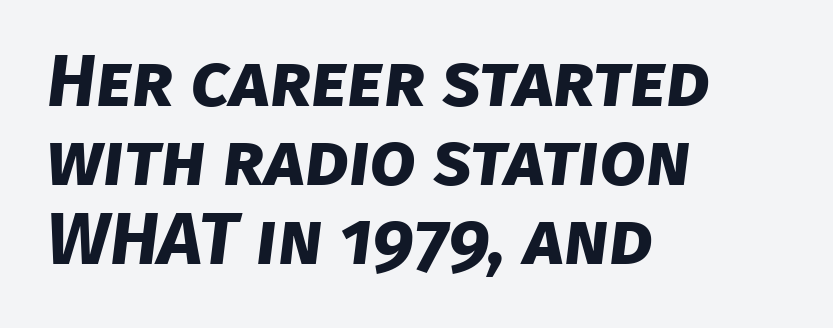
The image shows 74 px bold sans-serif type; set left-aligned, tight line spacing (1.07x), normal letter spacing, not underlined; low stroke contrast and a large x-height.
